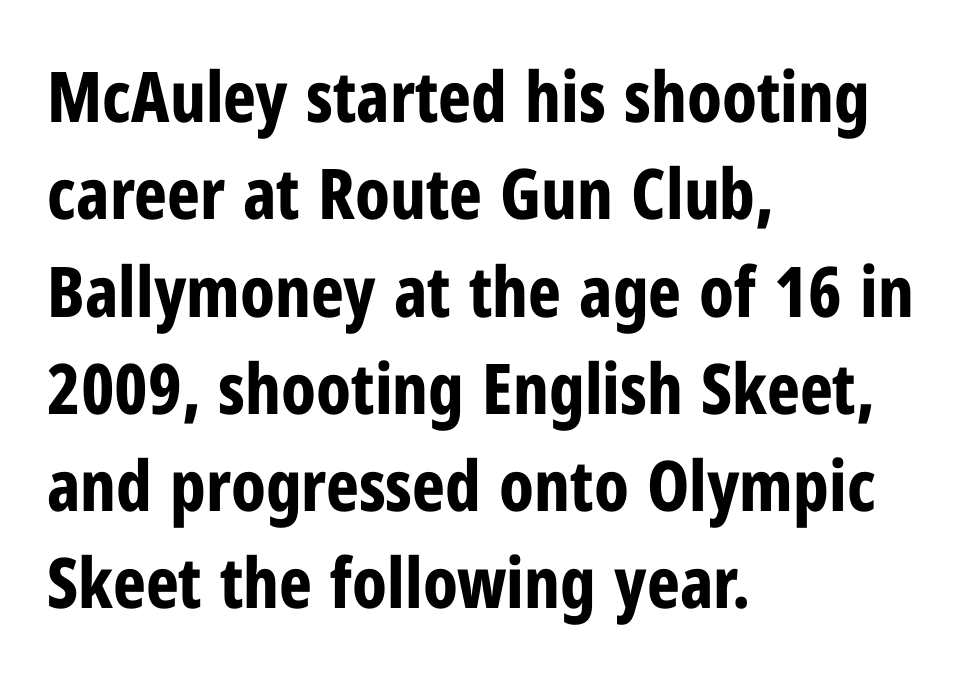
Q: Is the text bold? A: Yes.
Q: Is the text italic (slanted)? A: No, it is upright.
Q: Is the typeface a serif or a sans-serif typeface? A: Sans-serif.
Q: Is the text underlined? A: No.
Q: How is the paragraph aligned? A: Left-aligned.
Q: Is the spacing between letters normal or unusually wide? A: Normal.
Q: Is the spacing between lines tight, normal or loose? A: Normal.
Q: Width (condensed, normal, or wide)? A: Condensed.
Q: Stroke contrast? A: Low.
Q: x-height? A: Medium.
Q: Monospaced? A: No.
